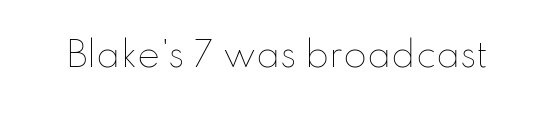
{"italic": "no", "bold": "no", "weight": "thin", "width": "normal", "stroke_contrast": "low", "x_height": "small", "monospaced": "no", "underline": "no", "letter_spacing": "normal", "letter_spacing_em": 0.0, "glyph_px": 34}
